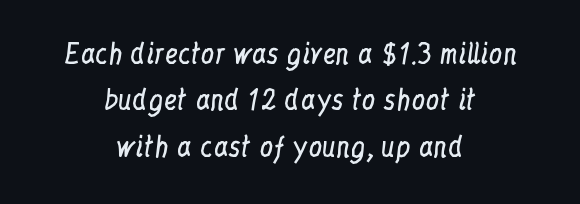
Q: Is the text bold? A: No.
Q: Is the text italic (slanted)? A: Yes.
Q: Is the text underlined? A: No.
Q: How is the paragraph aligned? A: Centered.
Q: Is the spacing between letters normal or unusually wide? A: Normal.
